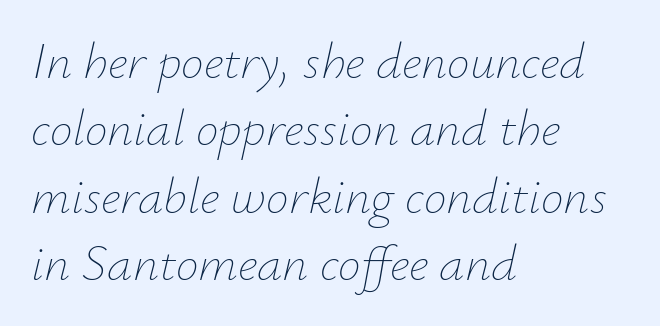
You could call the tracking neutral — neither tight nor loose. These lines sit exactly where default settings would place them. A classic flush-left, rag-right setting is used for this passage. When letters slant like this, we call the style italic. The strip under each line holds only bare page. Each letter keeps its own natural width here, so spacing adapts to shape.
